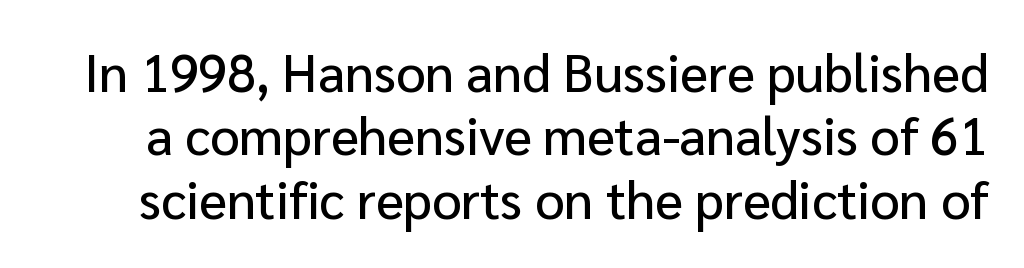
The image shows 52 px sans-serif type, upright; set line spacing 1.22x, normal letter spacing, not underlined; low stroke contrast and a medium x-height.
